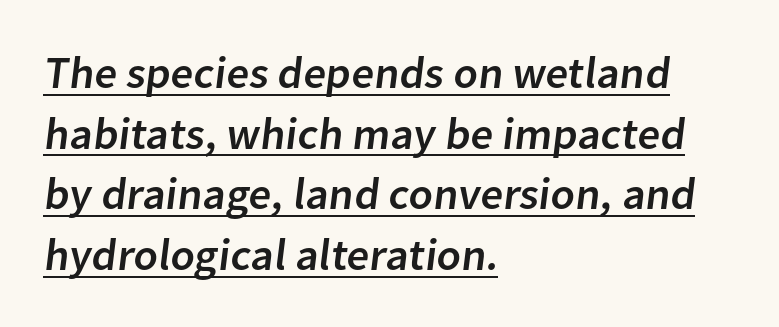
{"serif": "no", "width": "normal", "stroke_contrast": "low", "x_height": "medium", "monospaced": "no", "underline": "yes", "align": "left", "line_spacing": "normal", "line_spacing_ratio": 1.35, "letter_spacing": "normal", "letter_spacing_em": 0.0, "glyph_px": 45}
